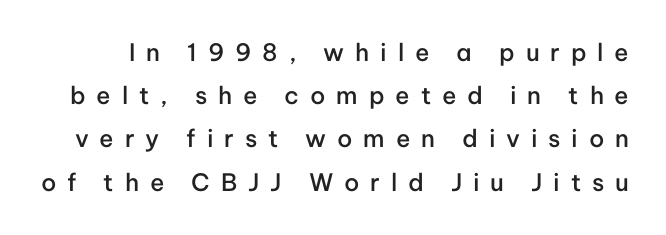
The image shows 24 px text type, upright; set line spacing 1.8x, unusually wide letter spacing (+0.45 em), not underlined.
